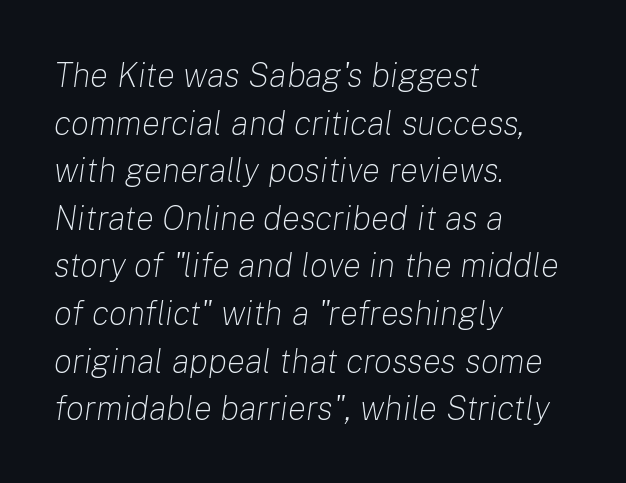
Q: Is the text bold? A: No.
Q: Is the text italic (slanted)? A: Yes, it leans right by about 8 degrees.
Q: Is the text underlined? A: No.
Q: How is the paragraph aligned? A: Left-aligned.
Q: Is the spacing between letters normal or unusually wide? A: Normal.
Q: Is the spacing between lines tight, normal or loose? A: Normal.
Q: Width (condensed, normal, or wide)? A: Normal.
Q: Stroke contrast? A: Low.
Q: x-height? A: Medium.
Q: Monospaced? A: No.
